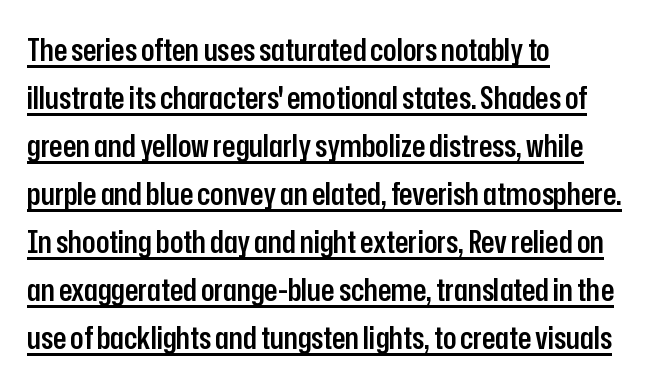
{"serif": "no", "italic": "no", "bold": "semi", "weight": "semibold", "width": "condensed", "stroke_contrast": "low", "x_height": "medium", "monospaced": "no", "underline": "yes", "align": "left", "line_spacing": "normal", "line_spacing_ratio": 1.55, "letter_spacing": "normal", "letter_spacing_em": 0.0, "glyph_px": 31}
